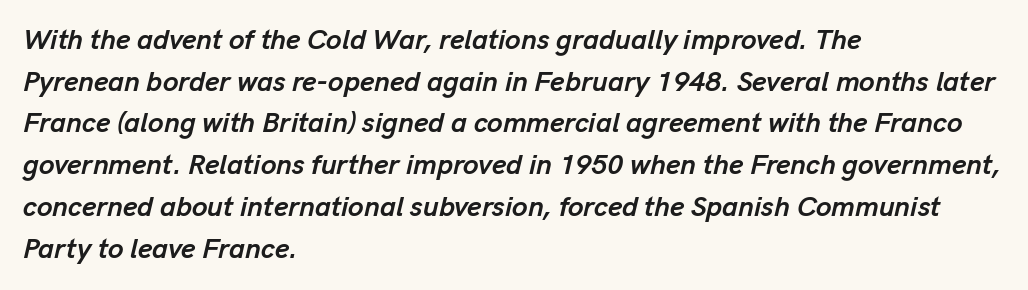
The paragraph has a hard left edge and a soft right edge. If you drew a line through each stem, it would be angled. The face used here has the dense, thick strokes of a bold. Character widths vary here, with narrow letters taking less room than wide ones. The area under the type is left untouched. Rows of type keep a routine distance in the vertical direction.
